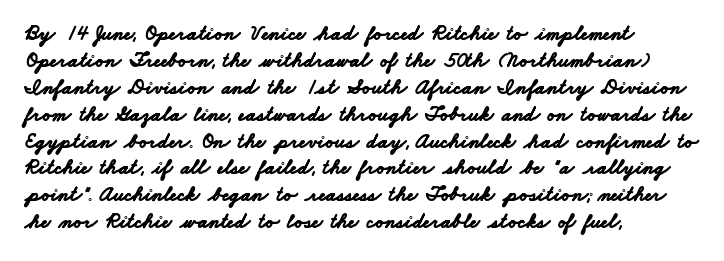
The image shows 21 px bold type; set left-aligned, normal line spacing (1.28x), normal letter spacing, not underlined.
